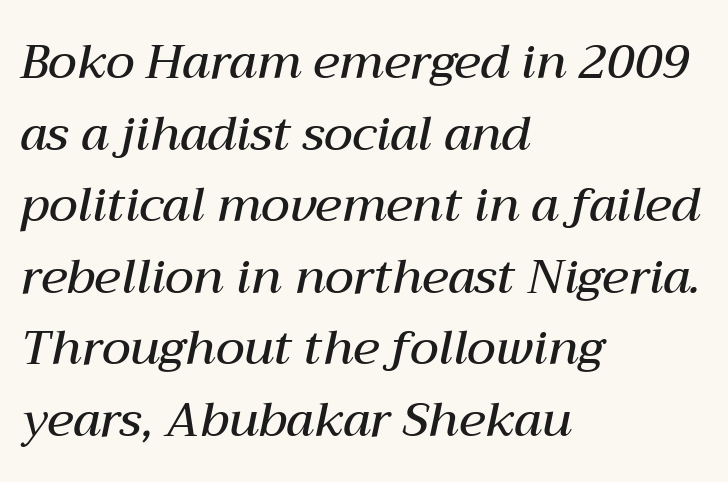
Q: Is the text bold? A: Semi-bold.
Q: Is the text italic (slanted)? A: Yes, it leans right by about 12 degrees.
Q: Is the text underlined? A: No.
Q: How is the paragraph aligned? A: Left-aligned.
Q: Is the spacing between letters normal or unusually wide? A: Normal.
Q: Is the spacing between lines tight, normal or loose? A: Normal.
Q: Width (condensed, normal, or wide)? A: Normal.
Q: Stroke contrast? A: Medium.
Q: x-height? A: Medium.
Q: Monospaced? A: No.
